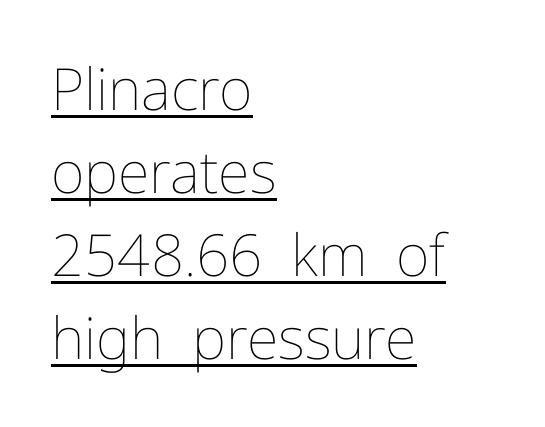
Q: Is the text bold? A: No.
Q: Is the text italic (slanted)? A: No, it is upright.
Q: Is the text underlined? A: Yes.
Q: How is the paragraph aligned? A: Left-aligned.
Q: Is the spacing between letters normal or unusually wide? A: Normal.
Q: Is the spacing between lines tight, normal or loose? A: Normal.
Q: Width (condensed, normal, or wide)? A: Normal.
Q: Stroke contrast? A: Low.
Q: x-height? A: Medium.
Q: Monospaced? A: No.
